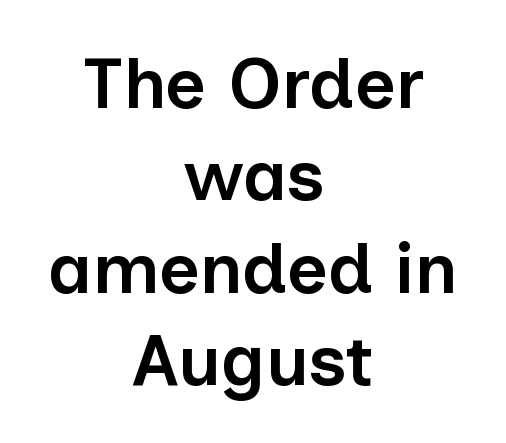
Q: Is the text bold? A: Semi-bold.
Q: Is the text italic (slanted)? A: No, it is upright.
Q: Is the typeface a serif or a sans-serif typeface? A: Sans-serif.
Q: Is the text underlined? A: No.
Q: How is the paragraph aligned? A: Centered.
Q: Is the spacing between letters normal or unusually wide? A: Normal.
Q: Is the spacing between lines tight, normal or loose? A: Normal.
Q: Width (condensed, normal, or wide)? A: Normal.
Q: Stroke contrast? A: Low.
Q: x-height? A: Medium.
Q: Monospaced? A: No.
